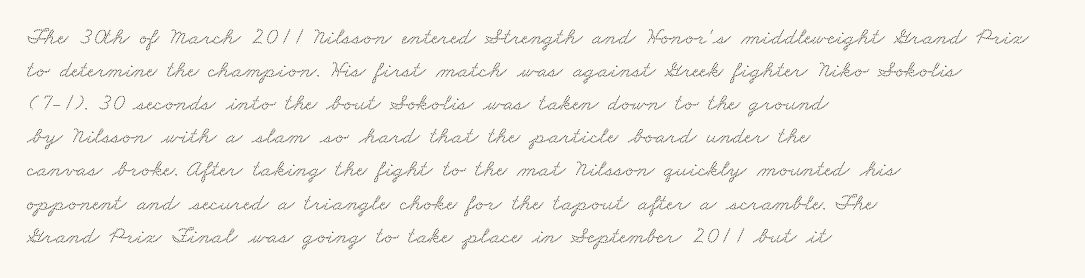
{"underline": "no", "align": "left", "line_spacing": "normal", "line_spacing_ratio": 1.38, "letter_spacing": "normal", "letter_spacing_em": 0.0, "glyph_px": 24}
